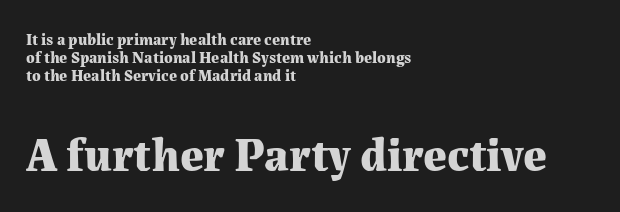
Q: Is the text bold? A: Yes.
Q: Is the text italic (slanted)? A: No, it is upright.
Q: Is the typeface a serif or a sans-serif typeface? A: Serif.
Q: Is the text underlined? A: No.
Q: How is the paragraph aligned? A: Left-aligned.
Q: Is the spacing between letters normal or unusually wide? A: Normal.
Q: Is the spacing between lines tight, normal or loose? A: Tight.
Q: Which block of text is set in a larger size, the first (top) or the second (bottom)? A: The second (bottom) one.
Q: Width (condensed, normal, or wide)? A: Normal.
Q: Stroke contrast? A: Medium.
Q: x-height? A: Medium.
Q: Monospaced? A: No.
